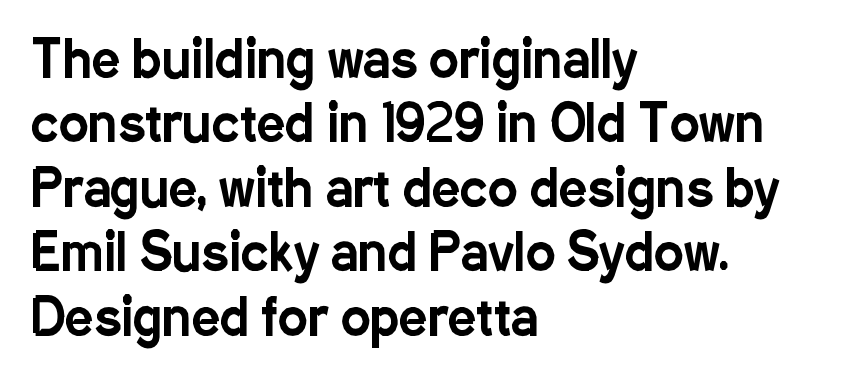
The image shows 50 px condensed sans-serif type, upright; set left-aligned, normal line spacing (1.29x), normal letter spacing, not underlined; low stroke contrast and a medium x-height.
